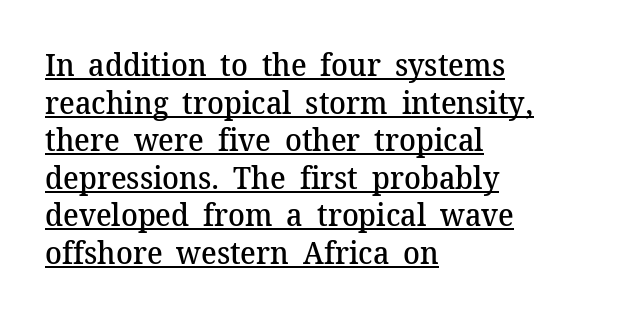
Q: Is the text bold? A: Semi-bold.
Q: Is the text italic (slanted)? A: No, it is upright.
Q: Is the typeface a serif or a sans-serif typeface? A: Serif.
Q: Is the text underlined? A: Yes.
Q: How is the paragraph aligned? A: Left-aligned.
Q: Is the spacing between letters normal or unusually wide? A: Normal.
Q: Width (condensed, normal, or wide)? A: Normal.
Q: Stroke contrast? A: Medium.
Q: x-height? A: Medium.
Q: Monospaced? A: No.
